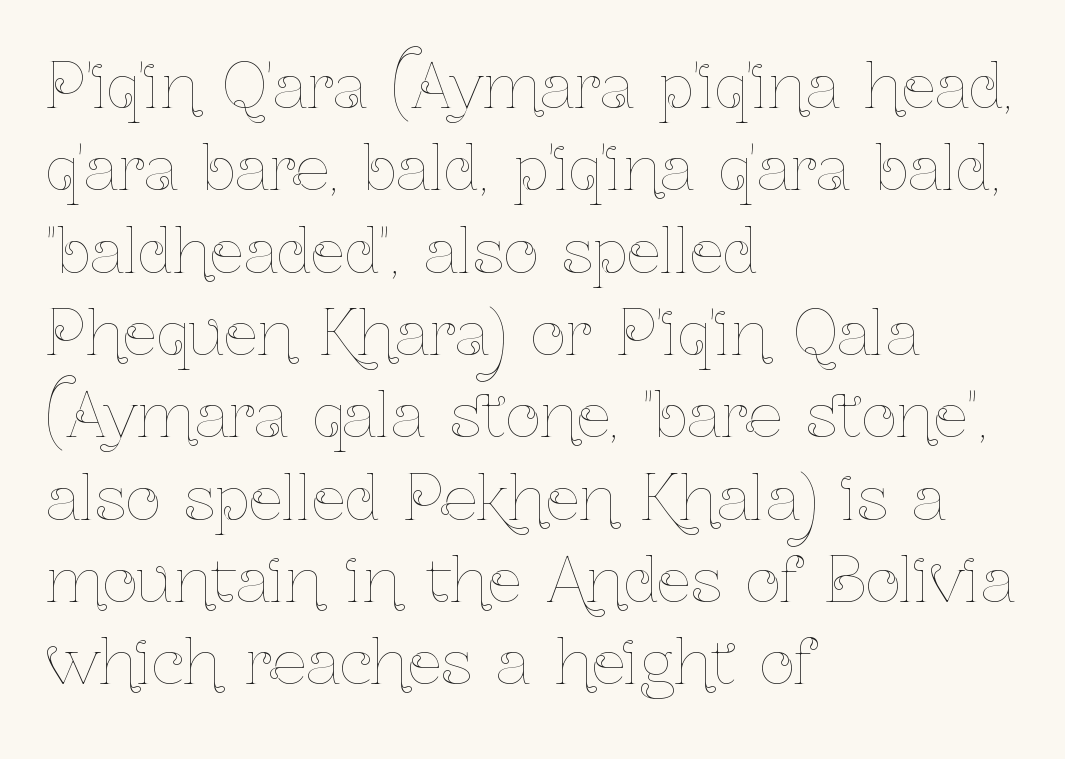
The image shows 61 px thin, condensed type, upright; set left-aligned, normal line spacing (1.35x), normal letter spacing, not underlined; low stroke contrast and a medium x-height.
